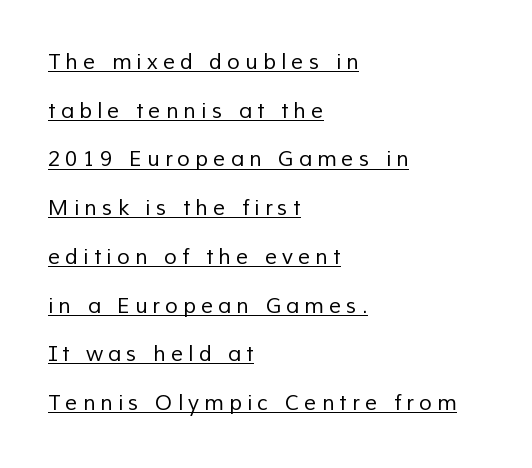
Compared with a typical body face, this is equally light or lighter still. Students, note that the glyphs here are deliberately spaced far apart. Layout note: lines flush left. Compared with typical paragraphs, the rows here are farther apart.
